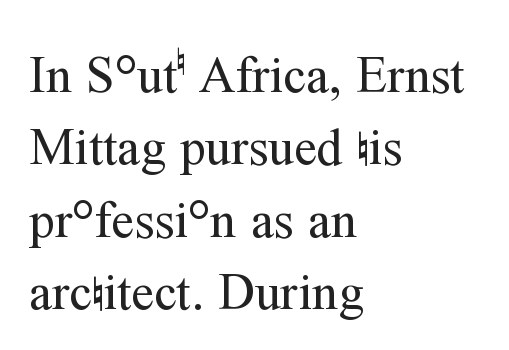
{"serif": "yes", "italic": "no", "bold": "no", "weight": "regular", "width": "normal", "stroke_contrast": "medium", "x_height": "medium", "monospaced": "no", "underline": "no", "align": "left", "line_spacing": "normal", "line_spacing_ratio": 1.42, "letter_spacing": "normal", "letter_spacing_em": 0.0, "glyph_px": 51}
